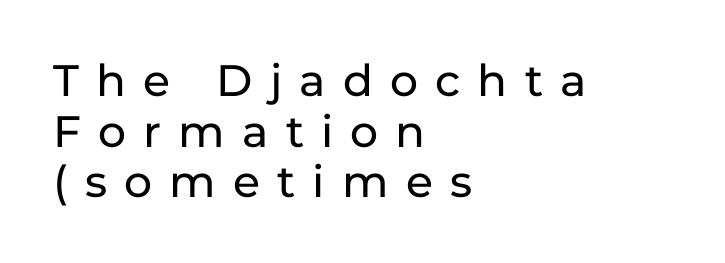
This sample uses expanded letter spacing, leaving extra air between glyphs. The type sits square on the baseline with zero lean. Character widths vary here, with narrow letters taking less room than wide ones. Compared with a centered layout, this one pins lines to the left instead. The zone under the glyphs is completely vacant. The letters carry no serifs — their stems end cleanly without finishing strokes.
